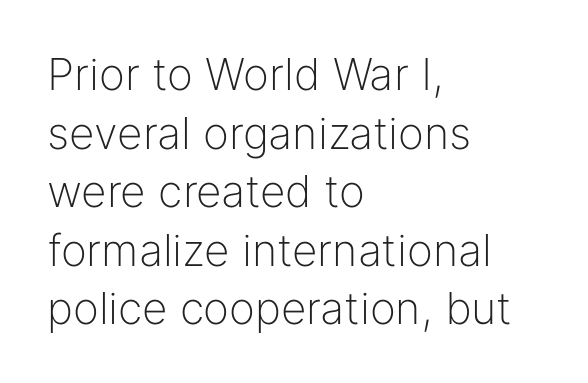
{"serif": "no", "italic": "no", "bold": "no", "weight": "light", "width": "normal", "stroke_contrast": "low", "x_height": "medium", "monospaced": "no", "underline": "no", "align": "left", "line_spacing": "normal", "line_spacing_ratio": 1.33, "letter_spacing": "normal", "letter_spacing_em": 0.0, "glyph_px": 44}
